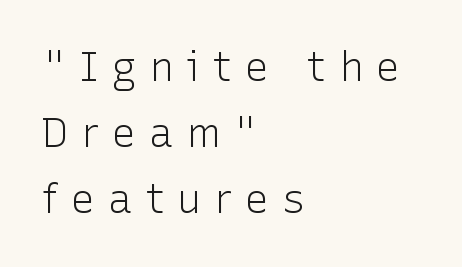
Q: Is the text bold? A: No.
Q: Is the text italic (slanted)? A: No, it is upright.
Q: Is the typeface a serif or a sans-serif typeface? A: Sans-serif.
Q: Is the text underlined? A: No.
Q: How is the paragraph aligned? A: Left-aligned.
Q: Is the spacing between letters normal or unusually wide? A: Unusually wide.
Q: Is the spacing between lines tight, normal or loose? A: Normal.
Q: Width (condensed, normal, or wide)? A: Normal.
Q: Stroke contrast? A: Low.
Q: x-height? A: Medium.
Q: Monospaced? A: No.
